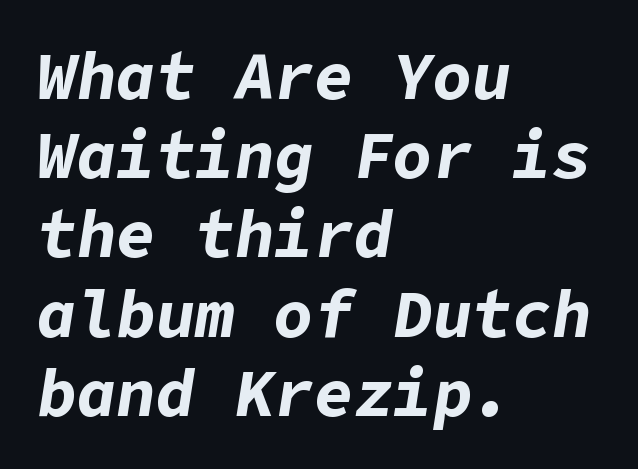
Q: Is the text bold? A: Yes.
Q: Is the text italic (slanted)? A: Yes, it leans right by about 9 degrees.
Q: Is the text underlined? A: No.
Q: How is the paragraph aligned? A: Left-aligned.
Q: Is the spacing between letters normal or unusually wide? A: Normal.
Q: Width (condensed, normal, or wide)? A: Normal.
Q: Stroke contrast? A: Low.
Q: x-height? A: Medium.
